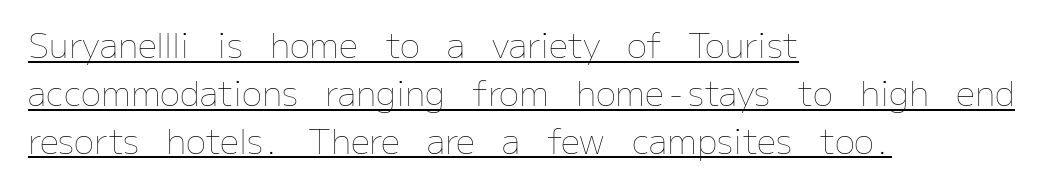
Q: Is the text bold? A: No.
Q: Is the text italic (slanted)? A: No, it is upright.
Q: Is the text underlined? A: Yes.
Q: How is the paragraph aligned? A: Left-aligned.
Q: Is the spacing between letters normal or unusually wide? A: Normal.
Q: Is the spacing between lines tight, normal or loose? A: Normal.
Q: Width (condensed, normal, or wide)? A: Normal.
Q: Stroke contrast? A: Low.
Q: x-height? A: Medium.
Q: Monospaced? A: No.
